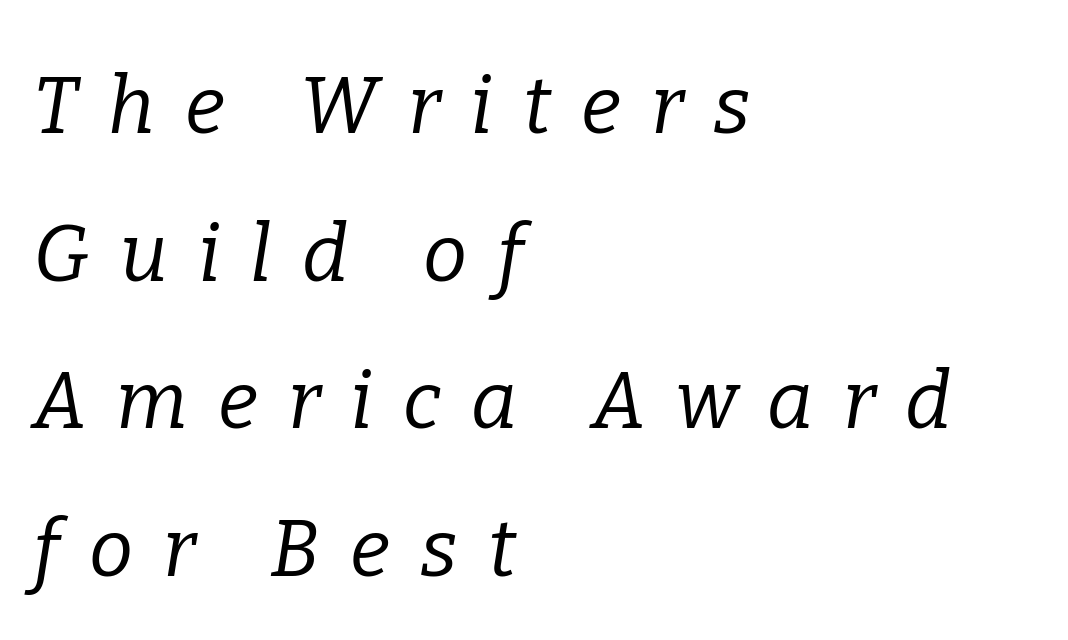
Q: Is the text bold? A: No.
Q: Is the text italic (slanted)? A: Yes, it leans right by about 9 degrees.
Q: Is the typeface a serif or a sans-serif typeface? A: Serif.
Q: Is the text underlined? A: No.
Q: How is the paragraph aligned? A: Left-aligned.
Q: Is the spacing between letters normal or unusually wide? A: Unusually wide.
Q: Width (condensed, normal, or wide)? A: Normal.
Q: Stroke contrast? A: Low.
Q: x-height? A: Medium.
Q: Monospaced? A: No.
